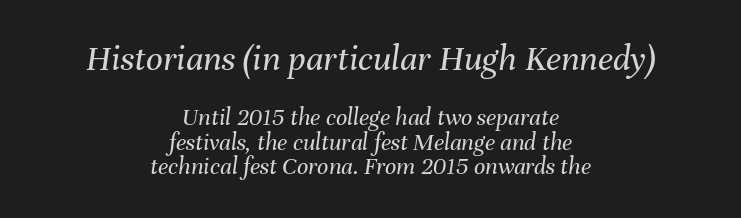
The image shows 37 px regular-weight type, italic (leaning right); set centered, tight line spacing (0.97x), normal letter spacing, not underlined; the first (top) block is 1.48x larger; medium stroke contrast and a medium x-height.
